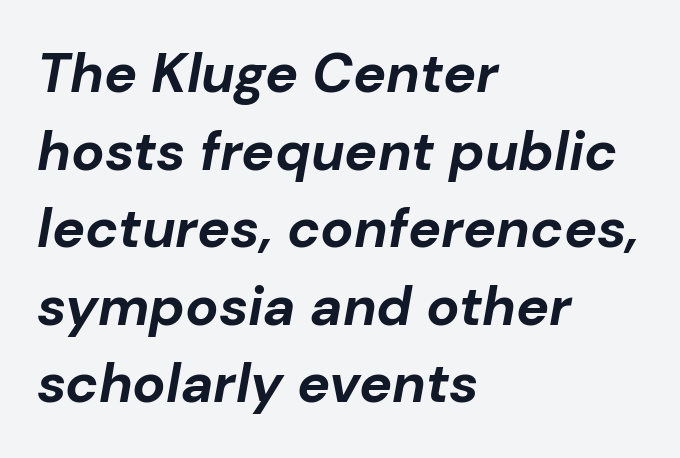
The image shows 55 px bold type, italic (leaning right); set left-aligned, normal line spacing (1.41x), normal letter spacing, not underlined; low stroke contrast and a medium x-height.
